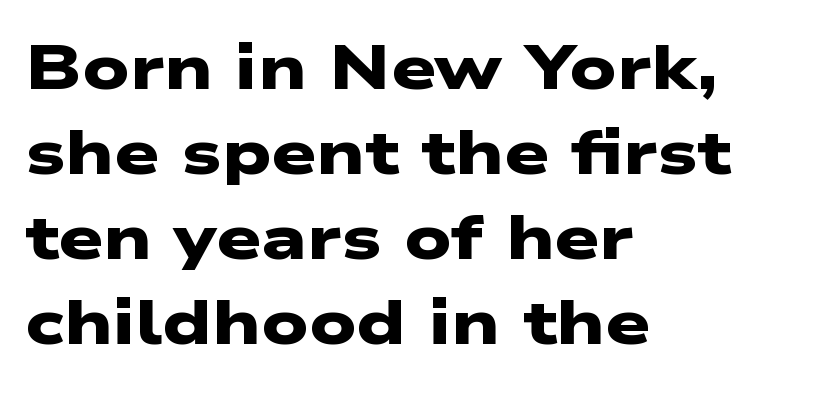
Q: Is the text bold? A: Yes.
Q: Is the typeface a serif or a sans-serif typeface? A: Sans-serif.
Q: Is the text underlined? A: No.
Q: How is the paragraph aligned? A: Left-aligned.
Q: Is the spacing between letters normal or unusually wide? A: Normal.
Q: Is the spacing between lines tight, normal or loose? A: Normal.
Q: Width (condensed, normal, or wide)? A: Wide.
Q: Stroke contrast? A: Low.
Q: x-height? A: Medium.
Q: Monospaced? A: No.
